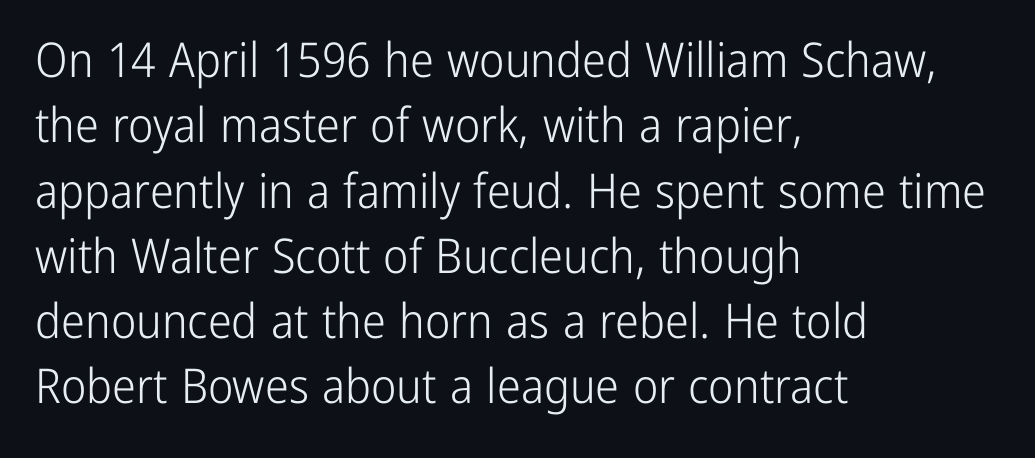
Q: Is the text bold? A: No.
Q: Is the text italic (slanted)? A: No, it is upright.
Q: Is the typeface a serif or a sans-serif typeface? A: Sans-serif.
Q: Is the text underlined? A: No.
Q: How is the paragraph aligned? A: Left-aligned.
Q: Is the spacing between letters normal or unusually wide? A: Normal.
Q: Is the spacing between lines tight, normal or loose? A: Normal.
Q: Width (condensed, normal, or wide)? A: Condensed.
Q: Stroke contrast? A: Low.
Q: x-height? A: Medium.
Q: Monospaced? A: No.
